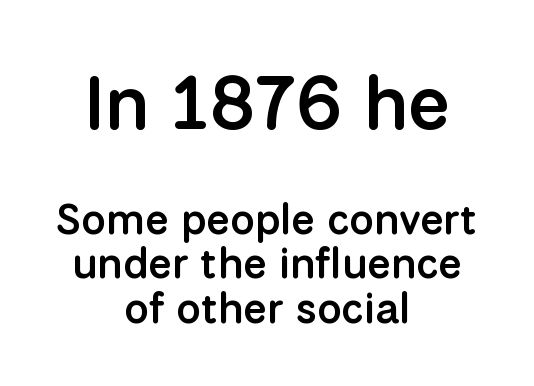
Q: Is the text bold? A: Semi-bold.
Q: Is the text italic (slanted)? A: No, it is upright.
Q: Is the typeface a serif or a sans-serif typeface? A: Sans-serif.
Q: Is the text underlined? A: No.
Q: How is the paragraph aligned? A: Centered.
Q: Is the spacing between letters normal or unusually wide? A: Normal.
Q: Is the spacing between lines tight, normal or loose? A: Tight.
Q: Which block of text is set in a larger size, the first (top) or the second (bottom)? A: The first (top) one.
Q: Width (condensed, normal, or wide)? A: Normal.
Q: Stroke contrast? A: Low.
Q: x-height? A: Medium.
Q: Monospaced? A: No.
